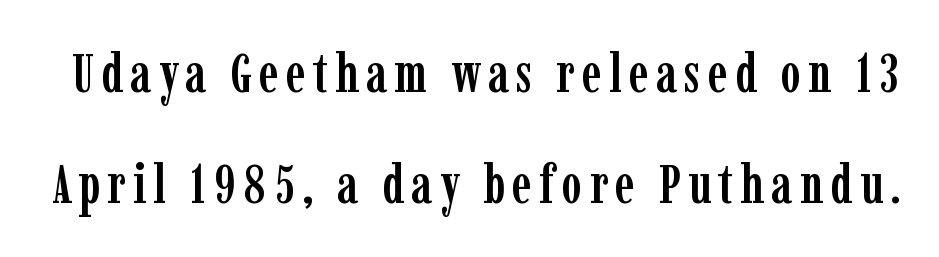
The image shows 55 px condensed serif type, upright; set loose line spacing (2.02x), not underlined; low stroke contrast and a medium x-height.
